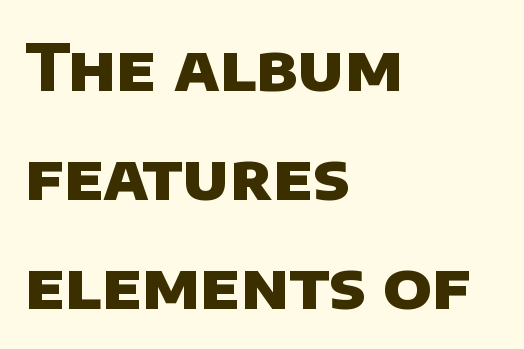
{"serif": "no", "bold": "yes", "weight": "heavy", "width": "normal", "stroke_contrast": "low", "x_height": "large", "monospaced": "no", "underline": "no", "align": "left", "line_spacing": "normal", "line_spacing_ratio": 1.7, "letter_spacing": "normal", "letter_spacing_em": 0.0, "glyph_px": 64}
